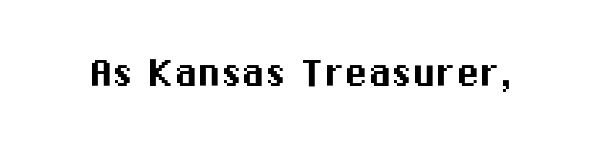
{"serif": "no", "italic": "no", "width": "normal", "stroke_contrast": "medium", "x_height": "medium", "monospaced": "no", "underline": "no", "letter_spacing": "normal", "letter_spacing_em": 0.0, "glyph_px": 47}
